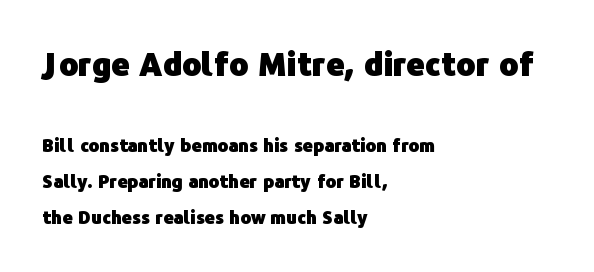
{"serif": "no", "italic": "no", "bold": "yes", "weight": "heavy", "width": "normal", "stroke_contrast": "low", "x_height": "medium", "monospaced": "no", "underline": "no", "align": "left", "line_spacing": "loose", "line_spacing_ratio": 2.01, "letter_spacing": "normal", "letter_spacing_em": 0.0, "larger_block": "first", "size_ratio": 1.78, "glyph_px": 32}
